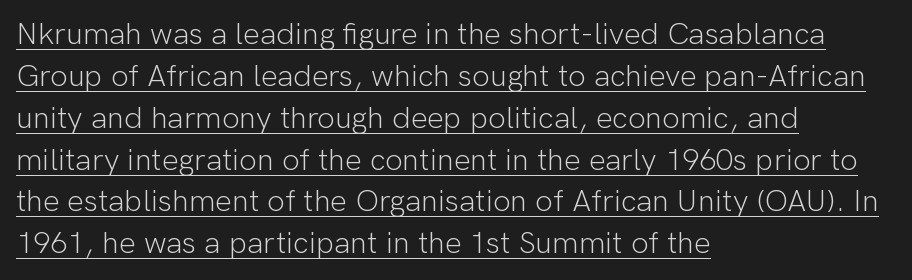
Q: Is the text bold? A: No.
Q: Is the text italic (slanted)? A: No, it is upright.
Q: Is the typeface a serif or a sans-serif typeface? A: Sans-serif.
Q: Is the text underlined? A: Yes.
Q: How is the paragraph aligned? A: Left-aligned.
Q: Is the spacing between letters normal or unusually wide? A: Normal.
Q: Is the spacing between lines tight, normal or loose? A: Normal.
Q: Width (condensed, normal, or wide)? A: Normal.
Q: Stroke contrast? A: Low.
Q: x-height? A: Medium.
Q: Monospaced? A: No.
